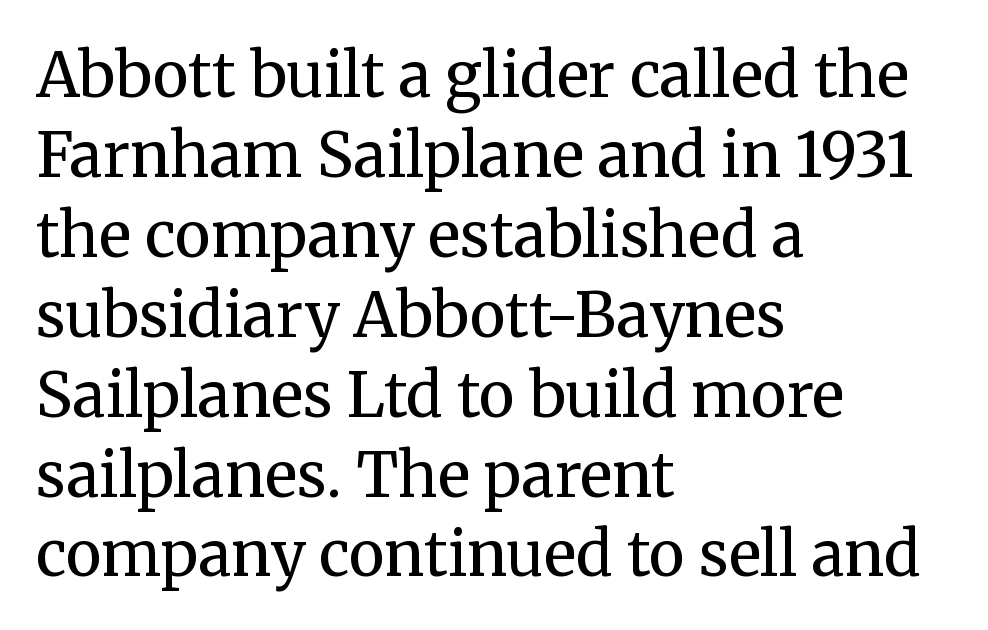
Notice how the passage keeps a crisp vertical edge on the left only. Compared with typical paragraphs, the rows here are spaced about the same. The letters stand straight up with perfectly vertical stems. Is this a fixed-width face? No — the glyphs have proportional, varying widths. The area under the type is left untouched. There is no visible air inserted between adjacent glyphs.
